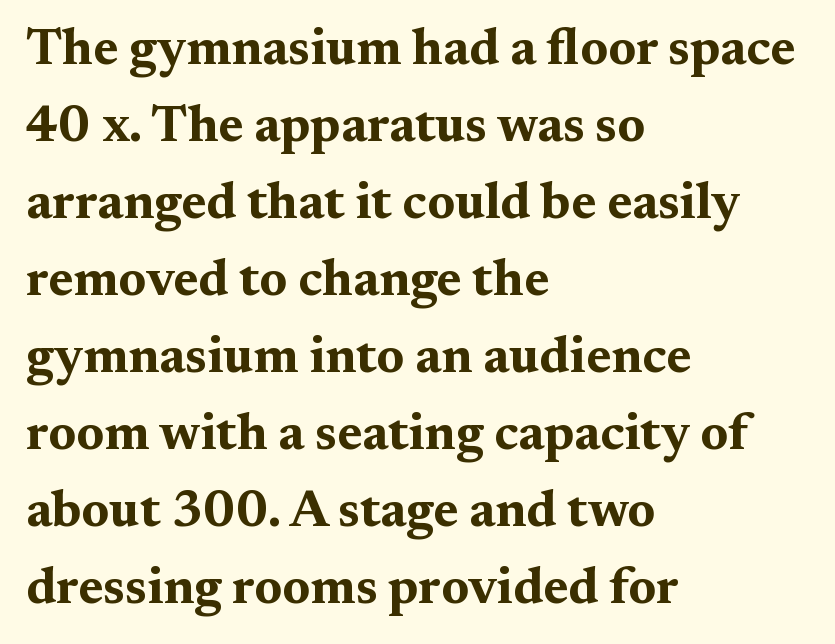
Q: Is the text bold? A: Yes.
Q: Is the text italic (slanted)? A: No, it is upright.
Q: Is the typeface a serif or a sans-serif typeface? A: Serif.
Q: Is the text underlined? A: No.
Q: How is the paragraph aligned? A: Left-aligned.
Q: Is the spacing between letters normal or unusually wide? A: Normal.
Q: Is the spacing between lines tight, normal or loose? A: Normal.
Q: Width (condensed, normal, or wide)? A: Wide.
Q: Stroke contrast? A: Medium.
Q: x-height? A: Medium.
Q: Monospaced? A: No.
